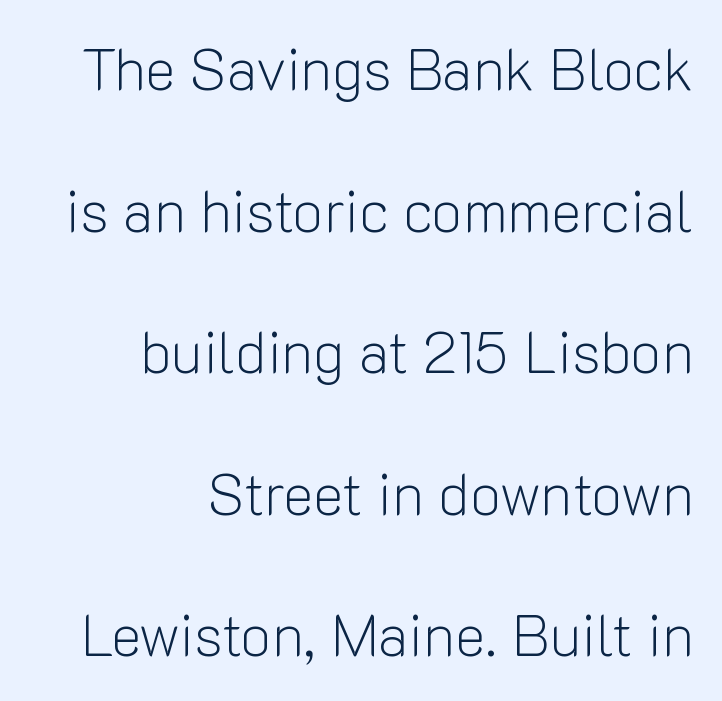
The image shows 58 px light sans-serif type, upright; set right-aligned, loose line spacing (2.44x), normal letter spacing, not underlined; low stroke contrast and a medium x-height.
